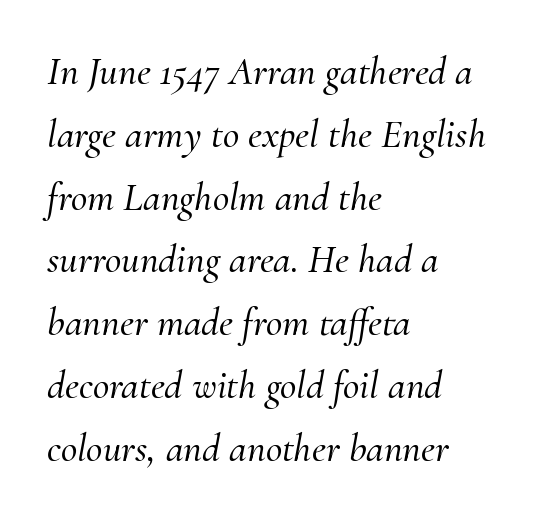
Vertical spacing — default. Every character sits at an angle, as italics do. Each word holds together tightly as a unit, with standard inter-letter gaps. Does the type have serifs? Yes, each stem ends in a small foot. The letters advance in unequal steps, a hallmark of proportional type. Bare-footed words on every line.
